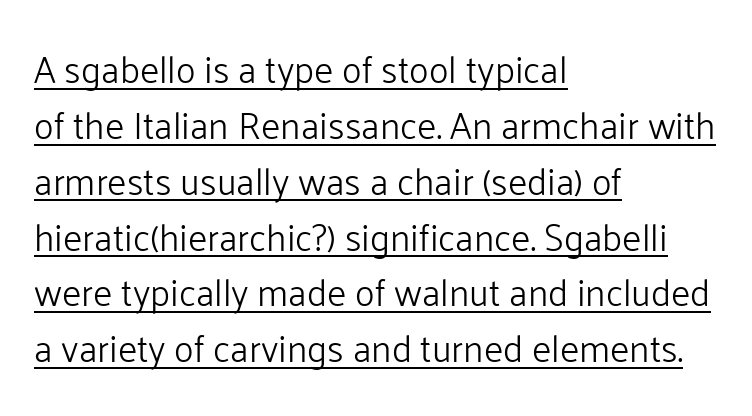
What stands out about the letter spacing? Nothing — it is the standard amount. If you drew a ruler down the left edge, every line would touch it. Each line of the rendering has a horizontal stroke beneath the glyphs. The face used here is proportionally spaced, like ordinary book or web type.
